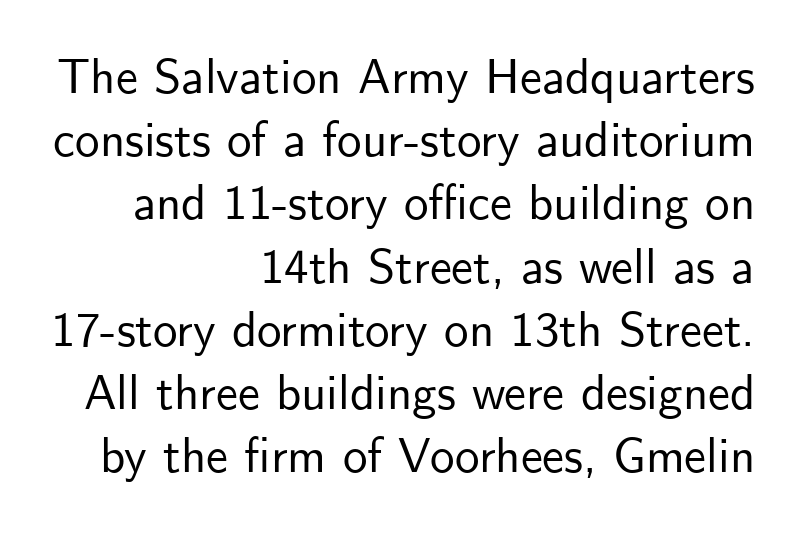
{"serif": "no", "italic": "no", "width": "normal", "stroke_contrast": "low", "x_height": "small", "monospaced": "no", "underline": "no", "align": "right", "line_spacing": "normal", "line_spacing_ratio": 1.29, "letter_spacing": "normal", "letter_spacing_em": 0.0, "glyph_px": 49}
